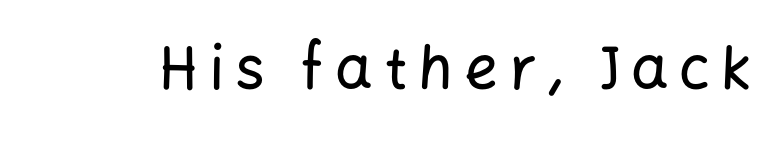
Type style note: lacks serifs. Lines of text with bare space underneath. Each letter keeps its own natural width here, so spacing adapts to shape. Tall strokes in this sample are plumb rather than angled.
